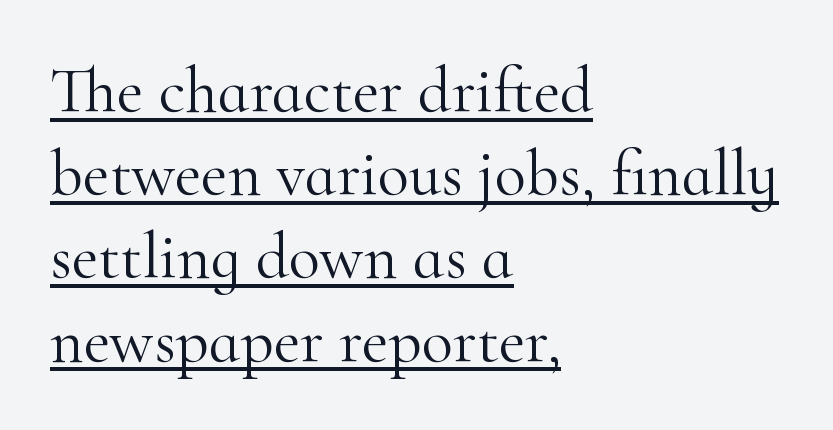
The image shows 65 px light serif type, upright; set left-aligned, normal line spacing (1.28x), normal letter spacing, underlined; high stroke contrast and a small x-height.
